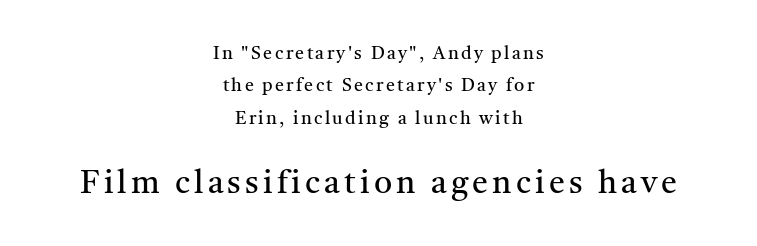
The image shows 32 px regular-weight serif type, upright; set centered, line spacing 1.8x, not underlined; the second (bottom) block is 1.78x larger; medium stroke contrast and a medium x-height.
